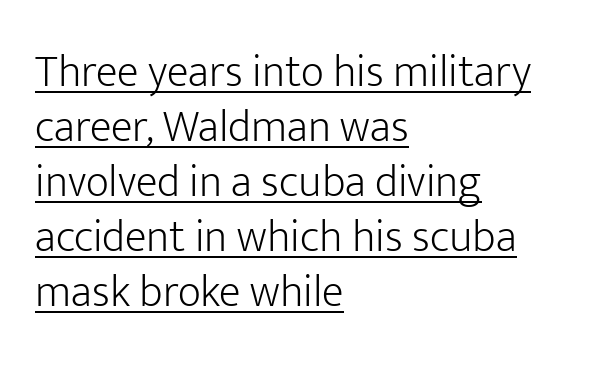
A rule runs beneath these lines of type. Spacing verdict: proportional, widths tailored to each character. Leftover space on each line is placed entirely after the last word. Characters remain perfectly vertical along every line. Nothing sits at the stroke ends, so this counts as sans-serif.
